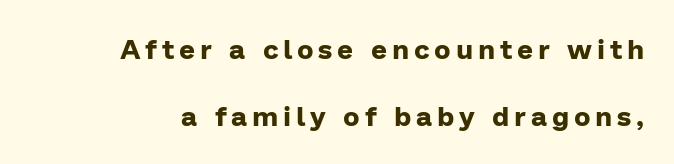
{"serif": "no", "italic": "no", "bold": "yes", "weight": "bold", "width": "normal", "stroke_contrast": "low", "x_height": "medium", "monospaced": "no", "underline": "no", "line_spacing": "loose", "line_spacing_ratio": 2.4, "glyph_px": 28}
